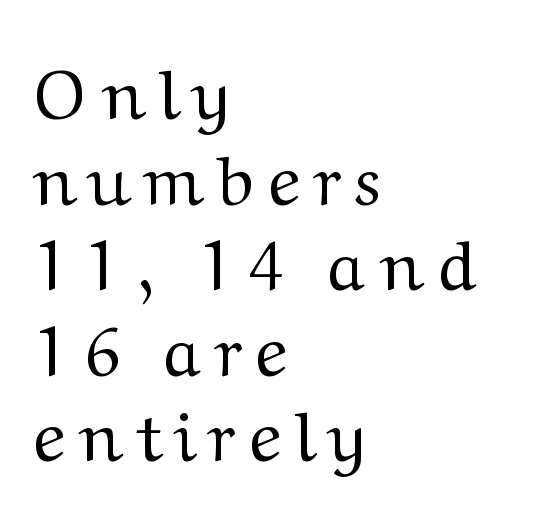
The image shows 69 px regular-weight serif type, upright; set left-aligned, line spacing 1.24x, unusually wide letter spacing (+0.24 em), not underlined; medium stroke contrast and a medium x-height.
